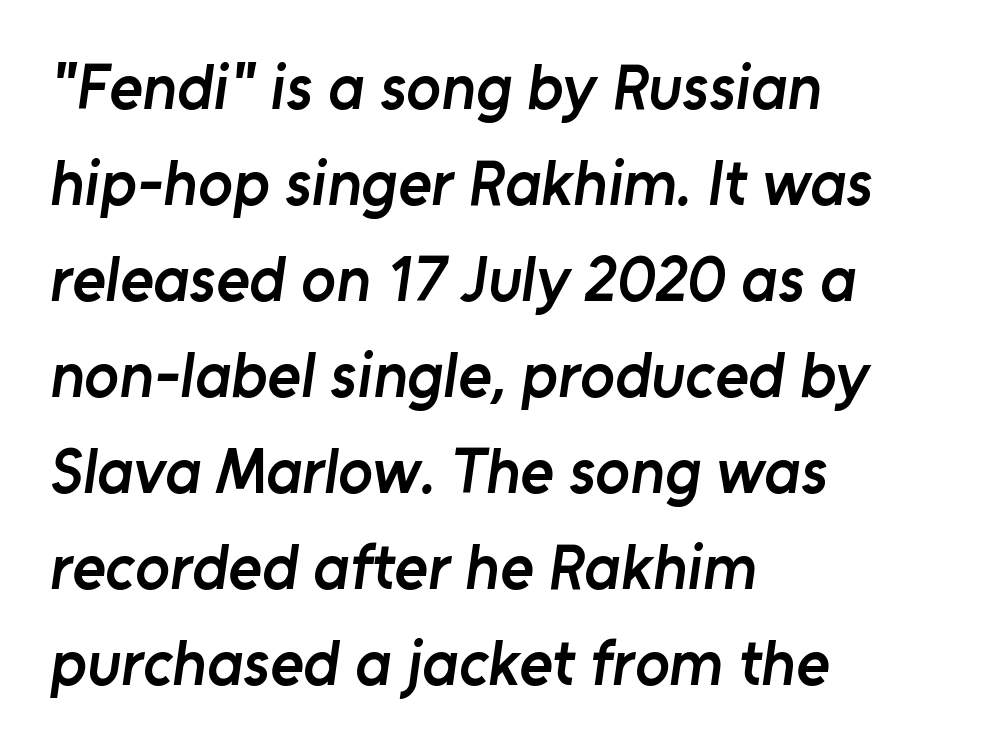
Does the type have serifs? No, each stem ends abruptly. Compared with a centered layout, this one pins lines to the left instead. The horizontal fit of the characters is conventional and even. Here the designer chose a conventional face with non-uniform glyph widths.
